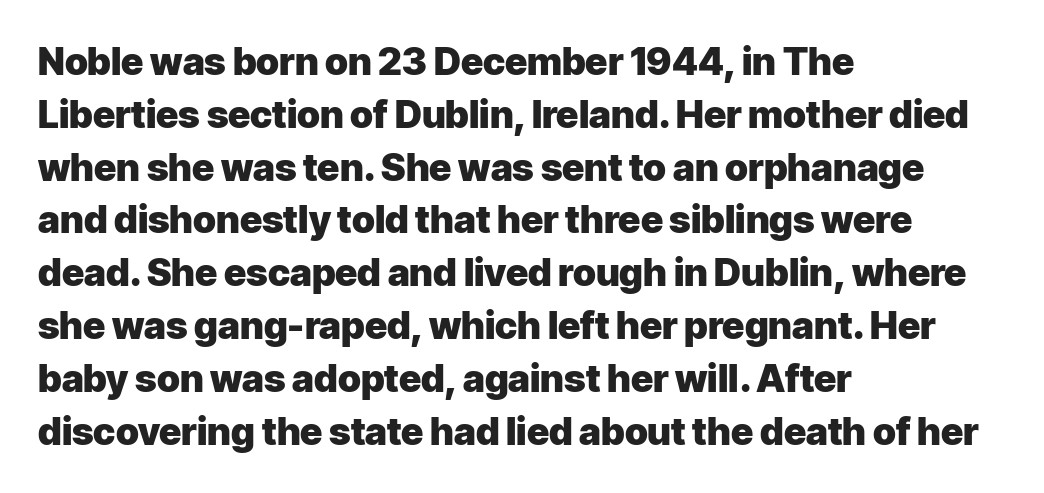
{"serif": "no", "italic": "no", "bold": "yes", "weight": "heavy", "width": "normal", "stroke_contrast": "low", "x_height": "medium", "monospaced": "no", "underline": "no", "align": "left", "line_spacing": "normal", "line_spacing_ratio": 1.39, "letter_spacing": "normal", "letter_spacing_em": 0.0, "glyph_px": 38}
